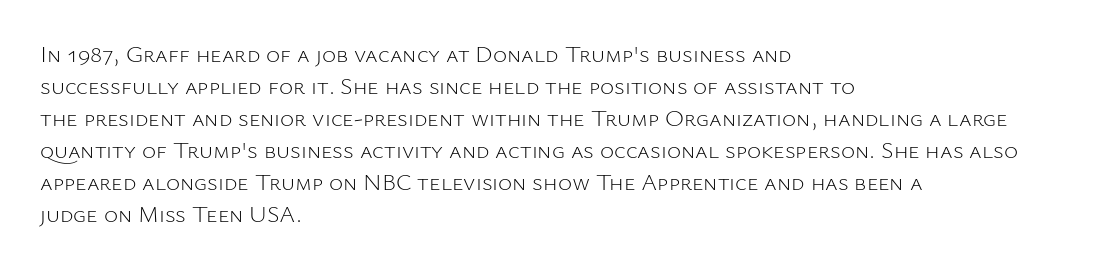
{"italic": "no", "bold": "no", "underline": "no", "align": "left", "line_spacing": "normal", "line_spacing_ratio": 1.33, "letter_spacing": "normal", "letter_spacing_em": 0.0, "glyph_px": 24}
